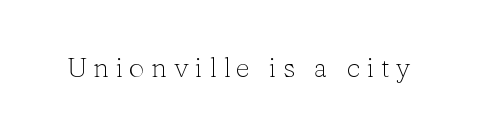
The letters advance in unequal steps, a hallmark of proportional type. Is this a sans? No — the strokes have serifs. Look at the tracking — it's clearly loosened, letters drifting apart. Stroke thickness stays within the range of a standard reading face or lighter. Check under the words: just untouched page. Every stem runs plumb, perpendicular to the baseline.
